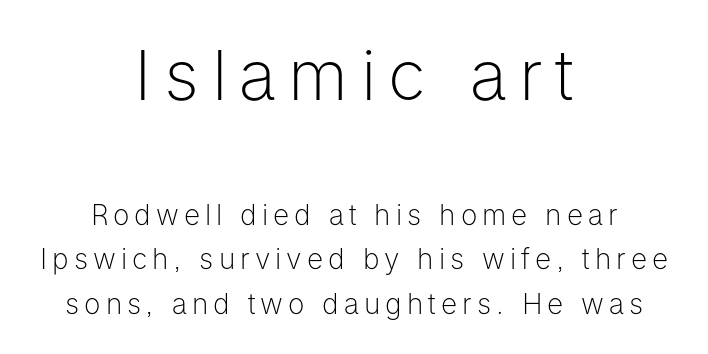
Q: Is the text bold? A: No.
Q: Is the text italic (slanted)? A: No, it is upright.
Q: Is the typeface a serif or a sans-serif typeface? A: Sans-serif.
Q: Is the text underlined? A: No.
Q: How is the paragraph aligned? A: Centered.
Q: Is the spacing between lines tight, normal or loose? A: Normal.
Q: Which block of text is set in a larger size, the first (top) or the second (bottom)? A: The first (top) one.
Q: Width (condensed, normal, or wide)? A: Normal.
Q: Stroke contrast? A: Low.
Q: x-height? A: Medium.
Q: Monospaced? A: No.
